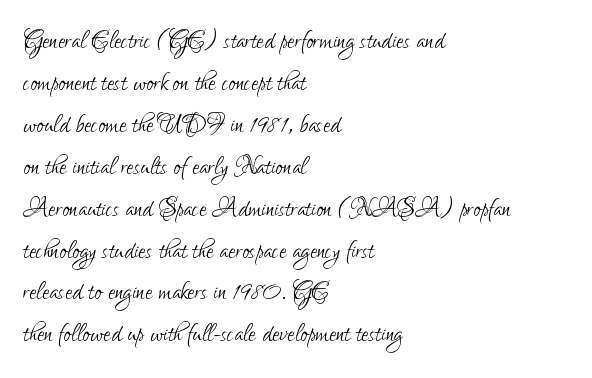
Q: Is the text bold? A: No.
Q: Is the text italic (slanted)? A: Yes.
Q: Is the typeface a serif or a sans-serif typeface? A: Sans-serif.
Q: Is the text underlined? A: No.
Q: How is the paragraph aligned? A: Left-aligned.
Q: Is the spacing between letters normal or unusually wide? A: Normal.
Q: Is the spacing between lines tight, normal or loose? A: Normal.
Q: Width (condensed, normal, or wide)? A: Condensed.
Q: Stroke contrast? A: Low.
Q: x-height? A: Small.
Q: Monospaced? A: No.
